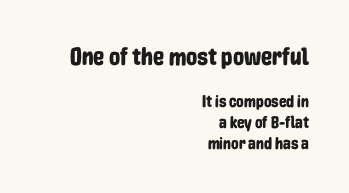
In terms of posture, this sample is upright. The compositor pushed each line to the right boundary. Just letters on the line, the space beneath them empty. In this sample the first text group is rendered at the bigger scale.
